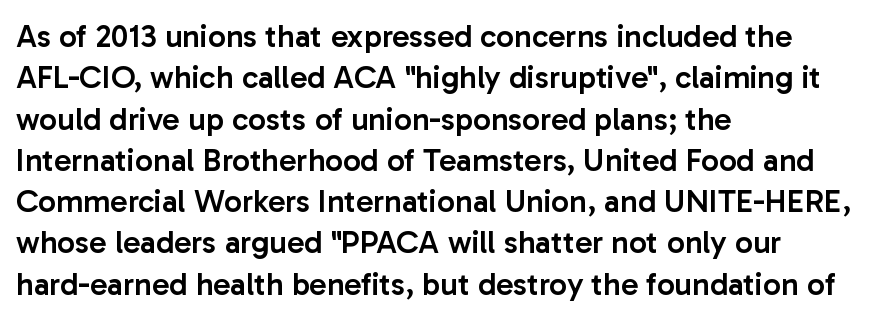
Q: Is the text bold? A: Semi-bold.
Q: Is the text italic (slanted)? A: No, it is upright.
Q: Is the typeface a serif or a sans-serif typeface? A: Sans-serif.
Q: Is the text underlined? A: No.
Q: How is the paragraph aligned? A: Left-aligned.
Q: Is the spacing between letters normal or unusually wide? A: Normal.
Q: Is the spacing between lines tight, normal or loose? A: Normal.
Q: Width (condensed, normal, or wide)? A: Normal.
Q: Stroke contrast? A: Low.
Q: x-height? A: Medium.
Q: Monospaced? A: No.
